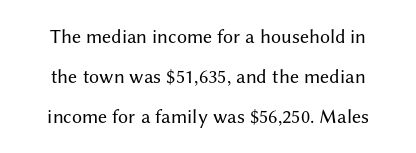
The image shows 20 px text type, upright; set loose line spacing (2.0x), normal letter spacing, not underlined.
